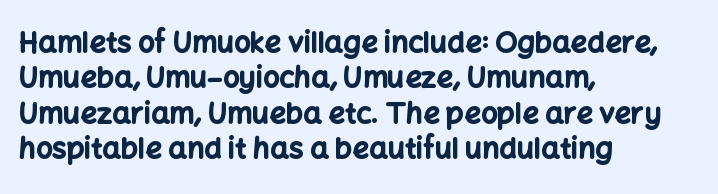
Character widths vary here, with narrow letters taking less room than wide ones. This rendering features lettering with no underline. Short note: letters normally spaced. This sample is left-justified, so line endings fall wherever the words run out.
